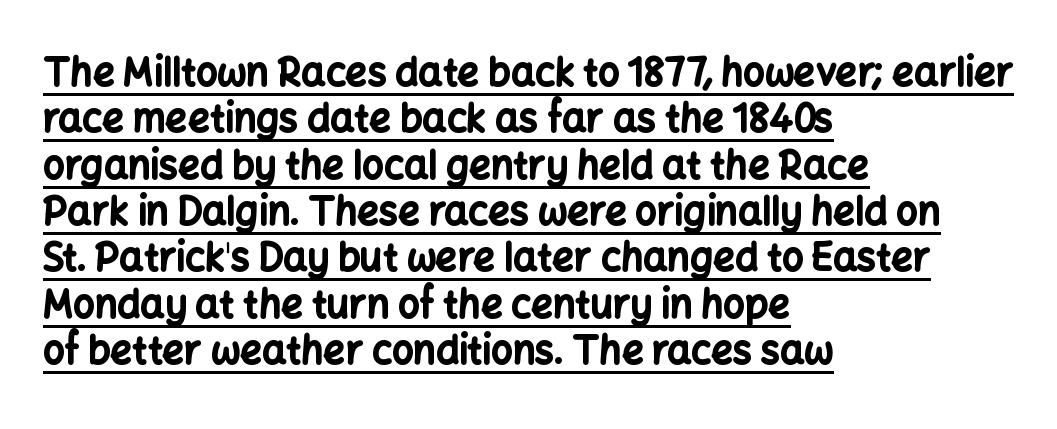
Q: Is the text bold? A: Yes.
Q: Is the text italic (slanted)? A: No, it is upright.
Q: Is the typeface a serif or a sans-serif typeface? A: Sans-serif.
Q: Is the text underlined? A: Yes.
Q: How is the paragraph aligned? A: Left-aligned.
Q: Is the spacing between letters normal or unusually wide? A: Normal.
Q: Width (condensed, normal, or wide)? A: Normal.
Q: Stroke contrast? A: Low.
Q: x-height? A: Medium.
Q: Monospaced? A: No.
